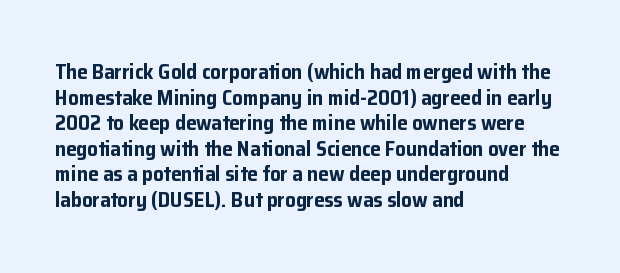
{"italic": "no", "bold": "yes", "underline": "no", "align": "left", "line_spacing_ratio": 1.22, "letter_spacing": "normal", "letter_spacing_em": 0.0, "glyph_px": 21}
